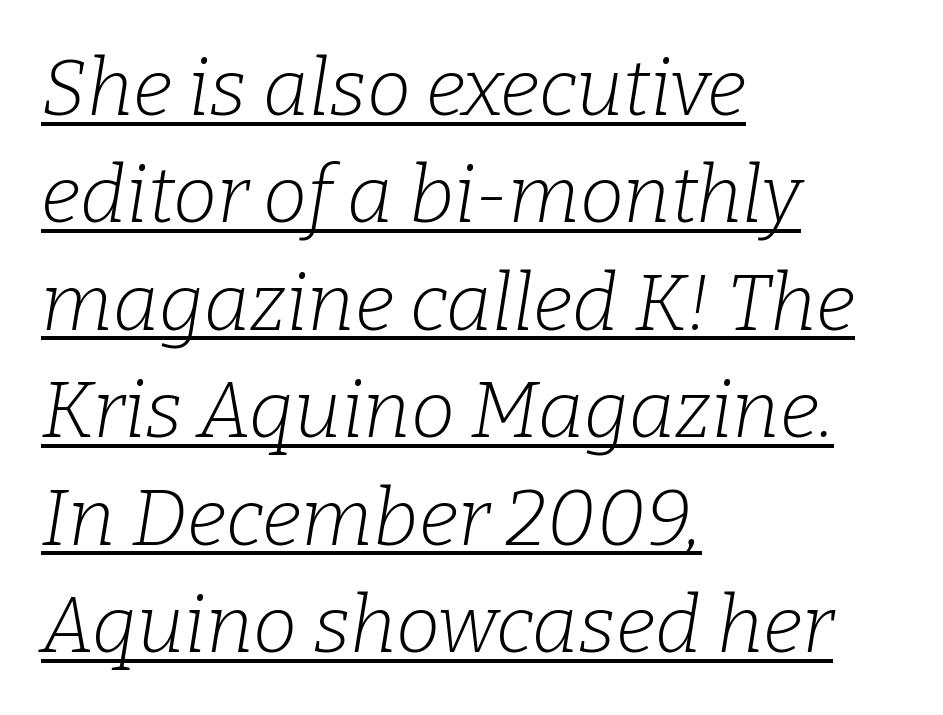
Summary of weight: not heavy and not bold. Beneath each row of characters lies a ruled line. Font category for this specimen: serif. Quick note: italic. Leftover space on each line is placed entirely after the last word. Quick note: interline space is typical.
